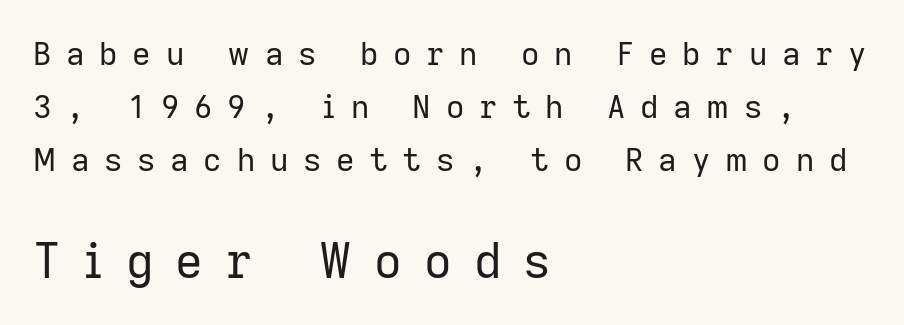
The image shows 48 px regular-weight sans-serif type, upright; set left-aligned, normal line spacing (1.66x), unusually wide letter spacing (+0.46 em), not underlined; the second (bottom) block is 1.5x larger; low stroke contrast and a medium x-height.
